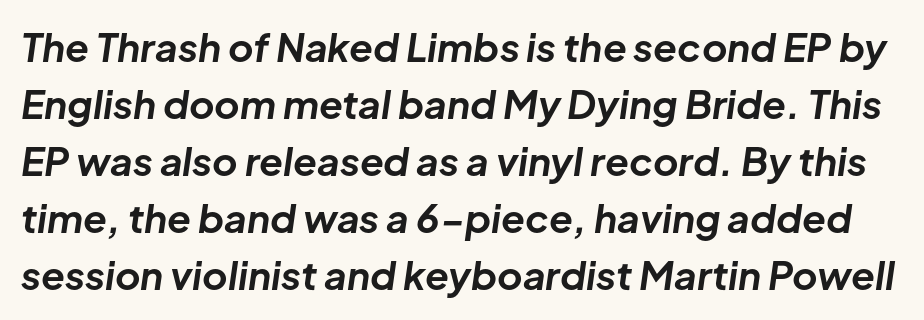
{"italic": "yes", "lean": "right", "slant_degrees": 8, "bold": "yes", "weight": "bold", "width": "normal", "stroke_contrast": "low", "x_height": "medium", "monospaced": "no", "underline": "no", "line_spacing": "normal", "line_spacing_ratio": 1.46, "letter_spacing": "normal", "letter_spacing_em": 0.0, "glyph_px": 39}
